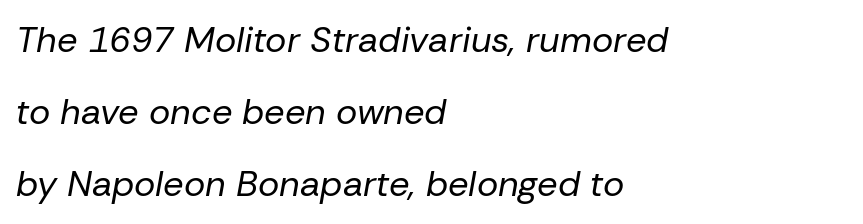
The image shows 36 px regular-weight type, italic (leaning right); set left-aligned, loose line spacing (2.0x), normal letter spacing, not underlined; low stroke contrast and a medium x-height.
